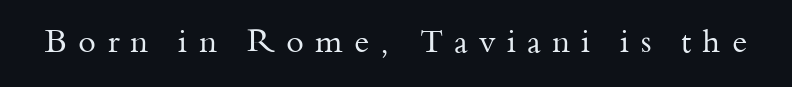
Q: Is the text bold? A: No.
Q: Is the text italic (slanted)? A: No, it is upright.
Q: Is the typeface a serif or a sans-serif typeface? A: Serif.
Q: Is the text underlined? A: No.
Q: Is the spacing between letters normal or unusually wide? A: Unusually wide.
Q: Width (condensed, normal, or wide)? A: Normal.
Q: Stroke contrast? A: Medium.
Q: x-height? A: Small.
Q: Monospaced? A: No.
